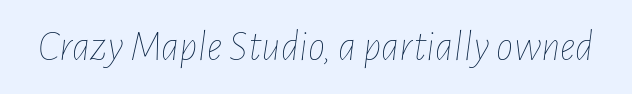
{"italic": "yes", "lean": "right", "slant_degrees": 7, "bold": "no", "weight": "thin", "width": "condensed", "stroke_contrast": "low", "x_height": "medium", "monospaced": "no", "underline": "no", "letter_spacing": "normal", "letter_spacing_em": 0.0, "glyph_px": 43}
